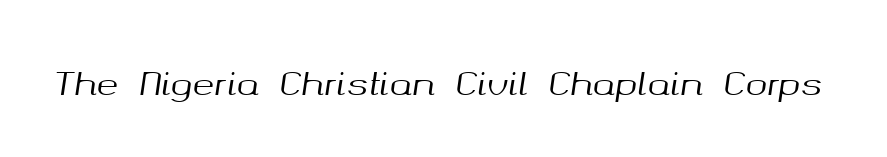
No extra tracking has been applied to these lines. A typesetter would mark this as italic. Think of a printed novel: that variable character pitch is what you see here. The words here are not underlined.
